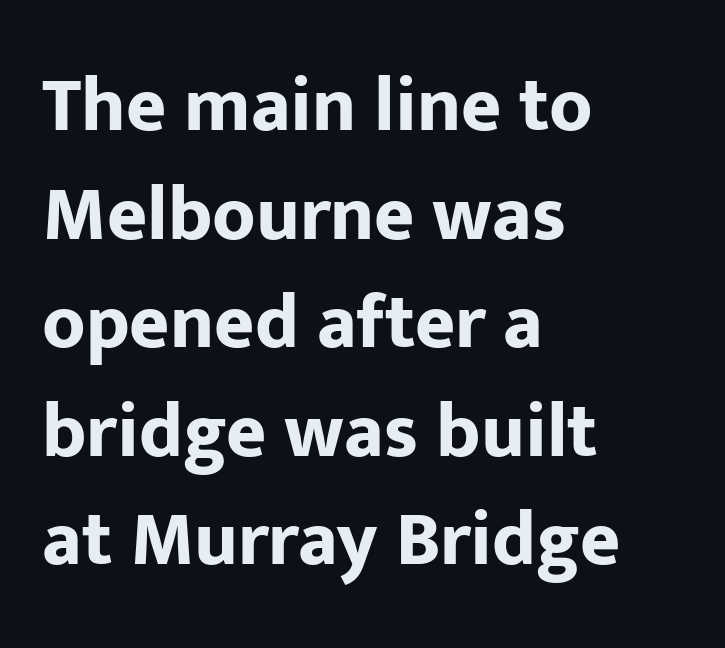
{"serif": "no", "italic": "no", "bold": "yes", "weight": "bold", "width": "normal", "stroke_contrast": "low", "x_height": "medium", "monospaced": "no", "underline": "no", "align": "left", "line_spacing": "normal", "line_spacing_ratio": 1.41, "letter_spacing": "normal", "letter_spacing_em": 0.0, "glyph_px": 77}
